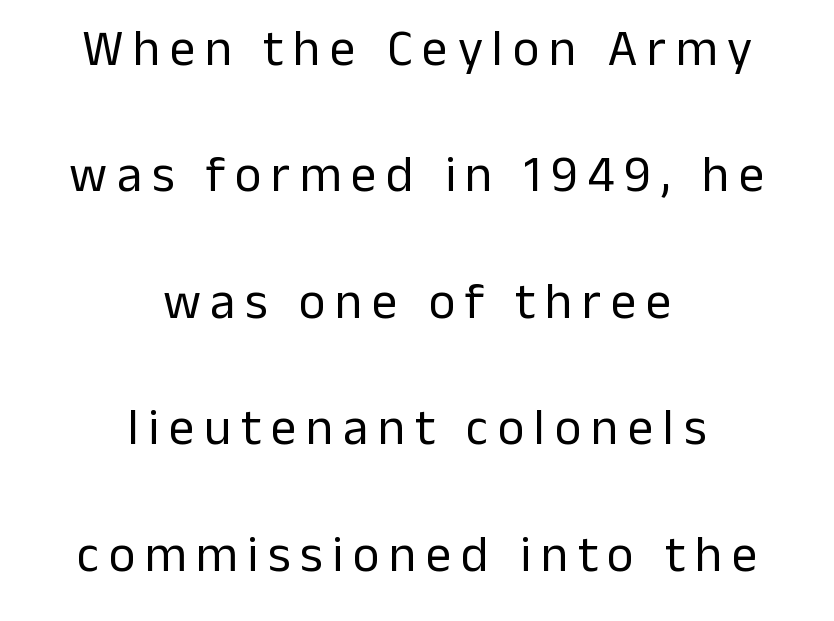
Q: Is the text bold? A: No.
Q: Is the text italic (slanted)? A: No, it is upright.
Q: Is the typeface a serif or a sans-serif typeface? A: Sans-serif.
Q: Is the text underlined? A: No.
Q: How is the paragraph aligned? A: Centered.
Q: Is the spacing between lines tight, normal or loose? A: Loose.
Q: Width (condensed, normal, or wide)? A: Normal.
Q: Stroke contrast? A: Low.
Q: x-height? A: Medium.
Q: Monospaced? A: No.
